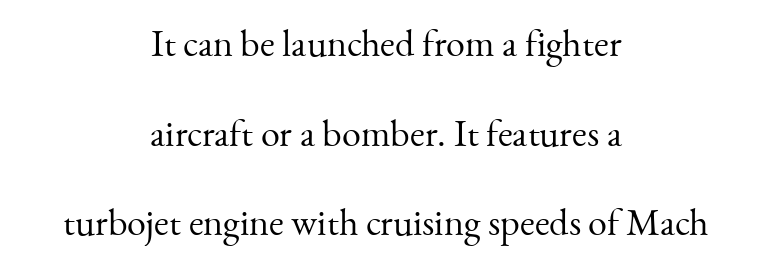
Q: Is the text bold? A: No.
Q: Is the text italic (slanted)? A: No, it is upright.
Q: Is the typeface a serif or a sans-serif typeface? A: Serif.
Q: Is the text underlined? A: No.
Q: How is the paragraph aligned? A: Centered.
Q: Is the spacing between letters normal or unusually wide? A: Normal.
Q: Is the spacing between lines tight, normal or loose? A: Loose.
Q: Width (condensed, normal, or wide)? A: Normal.
Q: Stroke contrast? A: Medium.
Q: x-height? A: Small.
Q: Monospaced? A: No.
